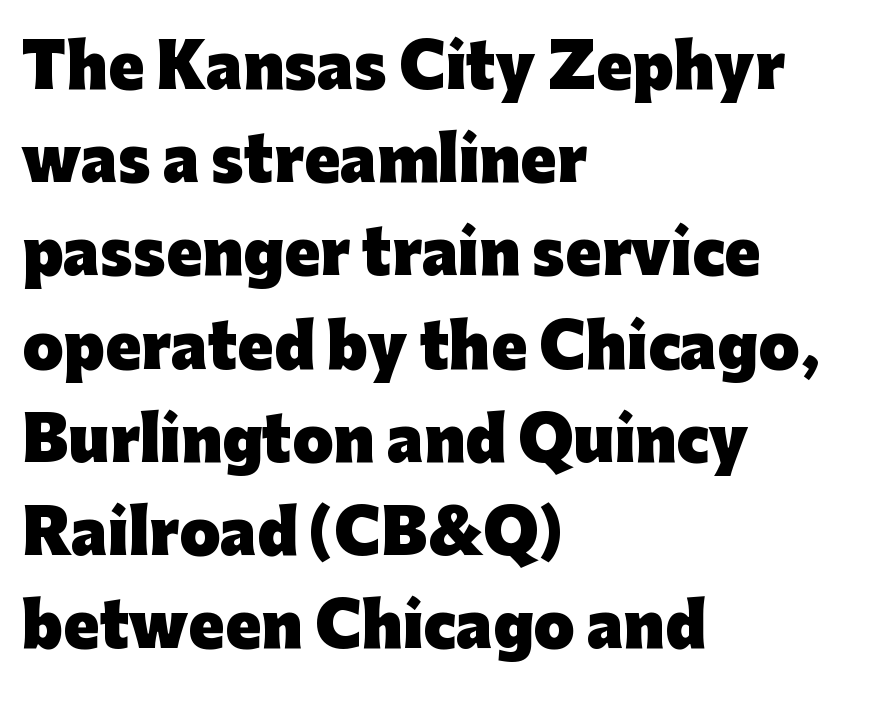
The image shows 59 px heavy sans-serif type, upright; set left-aligned, normal line spacing (1.58x), normal letter spacing, not underlined; low stroke contrast and a medium x-height.
